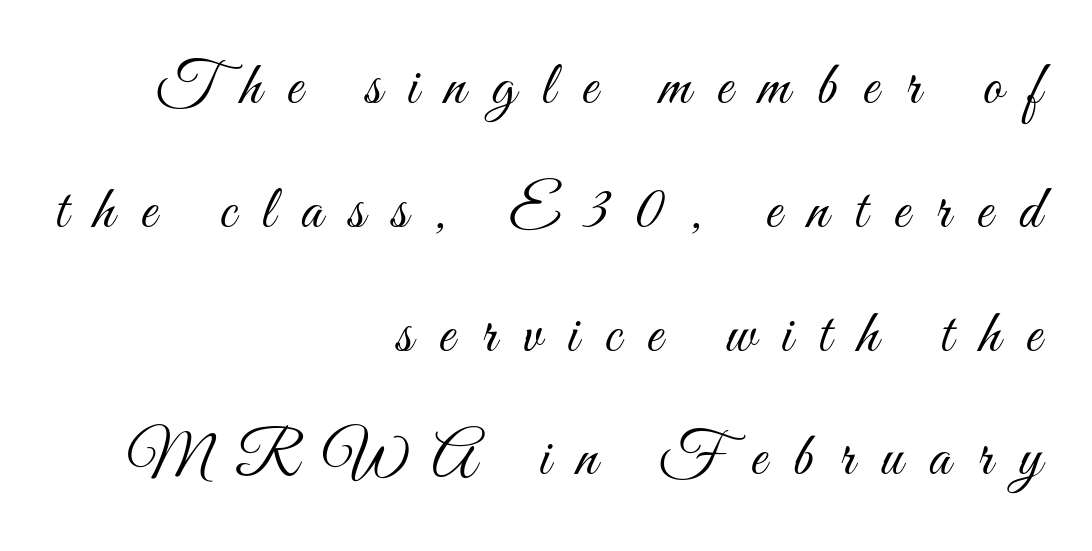
The image shows 61 px light, condensed type; set right-aligned, loose line spacing (2.03x), unusually wide letter spacing (+0.43 em), not underlined; medium stroke contrast and a small x-height.
